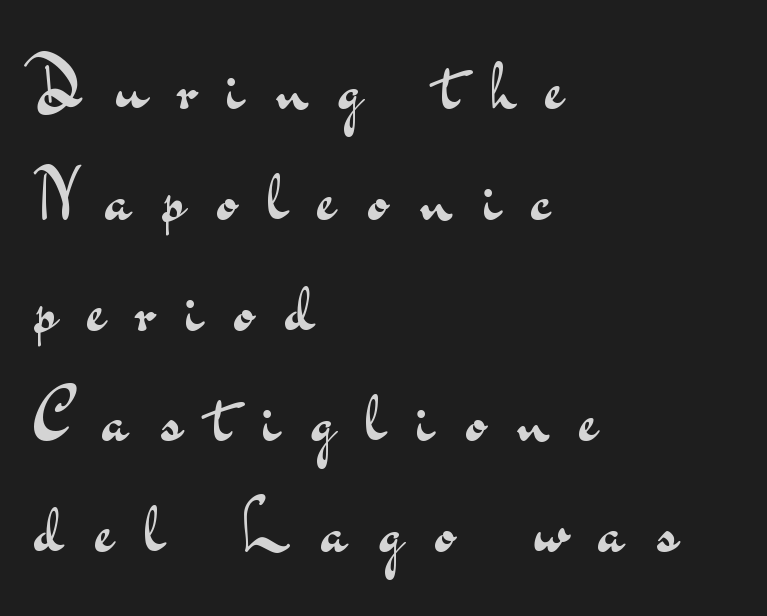
The image shows 71 px regular-weight, wide sans-serif type; set left-aligned, normal line spacing (1.56x), unusually wide letter spacing (+0.45 em), not underlined; medium stroke contrast and a small x-height.
